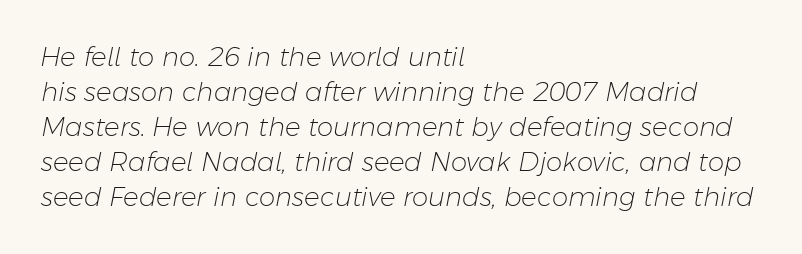
Only glyphs here, with clear space below each row. Vertical stems look standard width or narrower in stroke. Italic: yes, the glyphs are oblique. In terms of leading, this rendering sits right in the middle. All the whitespace from short lines collects on the right. Caption: standard tracking, unaltered.
